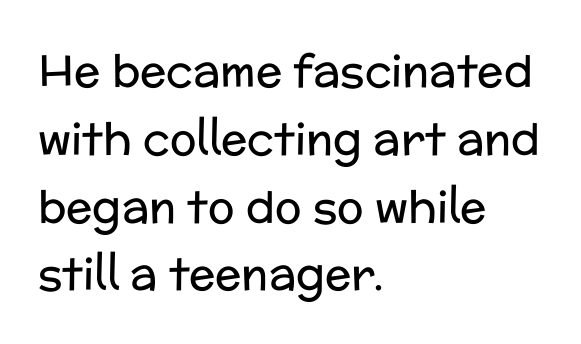
Q: Is the text bold? A: No.
Q: Is the text italic (slanted)? A: No, it is upright.
Q: Is the typeface a serif or a sans-serif typeface? A: Sans-serif.
Q: Is the text underlined? A: No.
Q: How is the paragraph aligned? A: Left-aligned.
Q: Is the spacing between letters normal or unusually wide? A: Normal.
Q: Is the spacing between lines tight, normal or loose? A: Normal.
Q: Width (condensed, normal, or wide)? A: Normal.
Q: Stroke contrast? A: Low.
Q: x-height? A: Medium.
Q: Monospaced? A: No.
